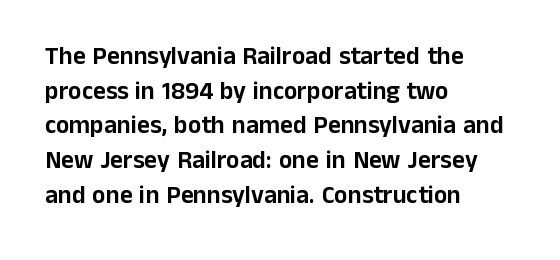
Has an underline been added? It has not. Observe the ordinary spacing: letters are neighbours, not strangers. What's the leading like? Ordinary, nothing unusual. Reading down the block, your eye returns to a fixed left position each line. Every character sits straight up, as roman type does.
